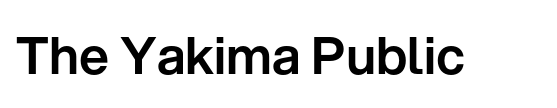
The image shows 52 px sans-serif type, upright; set normal letter spacing, not underlined; low stroke contrast and a medium x-height.
